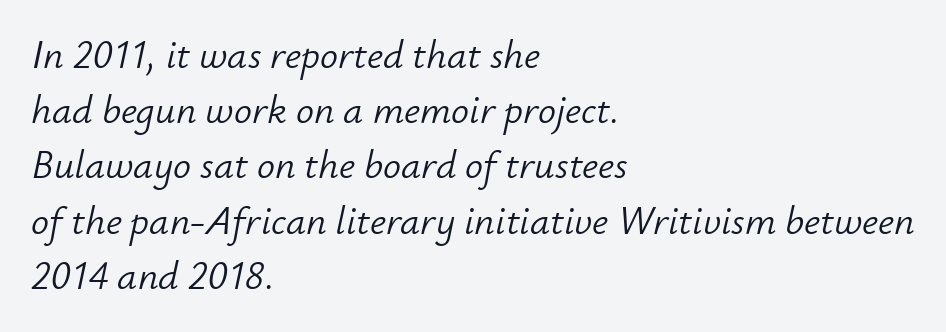
Q: Is the text bold? A: No.
Q: Is the text italic (slanted)? A: Yes, it leans right by about 12 degrees.
Q: Is the text underlined? A: No.
Q: How is the paragraph aligned? A: Left-aligned.
Q: Is the spacing between letters normal or unusually wide? A: Normal.
Q: Is the spacing between lines tight, normal or loose? A: Normal.
Q: Width (condensed, normal, or wide)? A: Normal.
Q: Stroke contrast? A: Low.
Q: x-height? A: Small.
Q: Monospaced? A: No.
